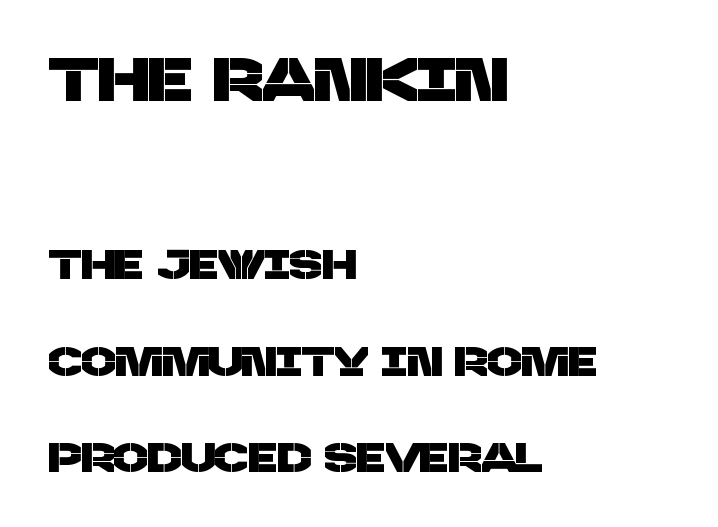
Q: Is the typeface a serif or a sans-serif typeface? A: Sans-serif.
Q: Is the text underlined? A: No.
Q: How is the paragraph aligned? A: Left-aligned.
Q: Is the spacing between letters normal or unusually wide? A: Normal.
Q: Is the spacing between lines tight, normal or loose? A: Loose.
Q: Which block of text is set in a larger size, the first (top) or the second (bottom)? A: The first (top) one.
Q: Width (condensed, normal, or wide)? A: Normal.
Q: Stroke contrast? A: Low.
Q: x-height? A: Large.
Q: Monospaced? A: No.
